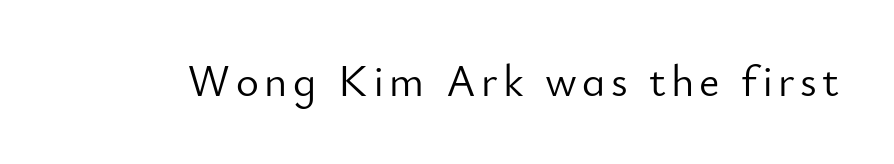
{"serif": "no", "italic": "no", "bold": "no", "weight": "light", "width": "normal", "stroke_contrast": "low", "x_height": "small", "monospaced": "no", "underline": "no", "glyph_px": 44}
